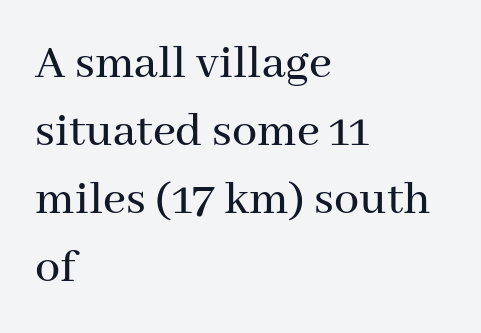
The image shows 50 px serif type, upright; set left-aligned, normal line spacing (1.36x), normal letter spacing, not underlined; medium stroke contrast and a medium x-height.
